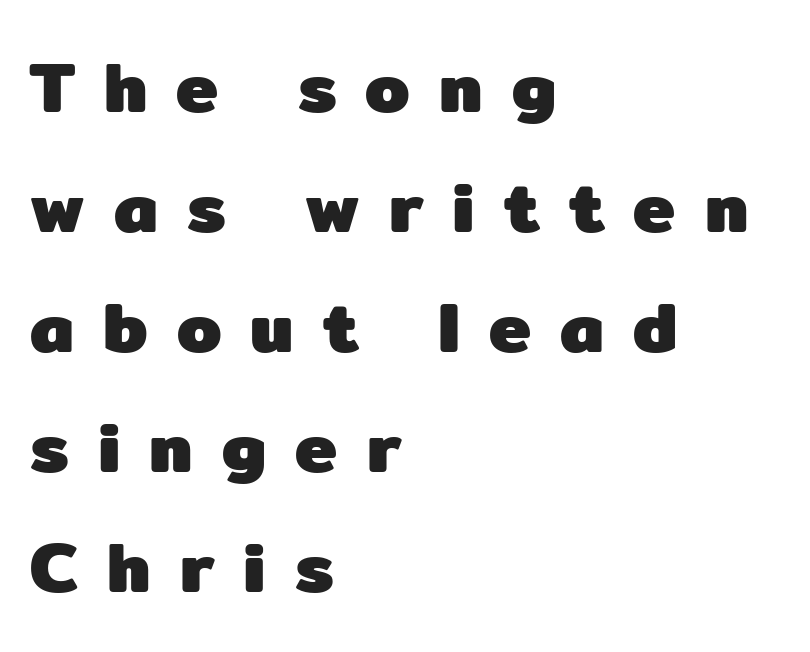
Q: Is the text bold? A: Yes.
Q: Is the text italic (slanted)? A: No, it is upright.
Q: Is the typeface a serif or a sans-serif typeface? A: Sans-serif.
Q: Is the text underlined? A: No.
Q: How is the paragraph aligned? A: Left-aligned.
Q: Is the spacing between letters normal or unusually wide? A: Unusually wide.
Q: Is the spacing between lines tight, normal or loose? A: Normal.
Q: Width (condensed, normal, or wide)? A: Normal.
Q: Stroke contrast? A: Low.
Q: x-height? A: Medium.
Q: Monospaced? A: No.
